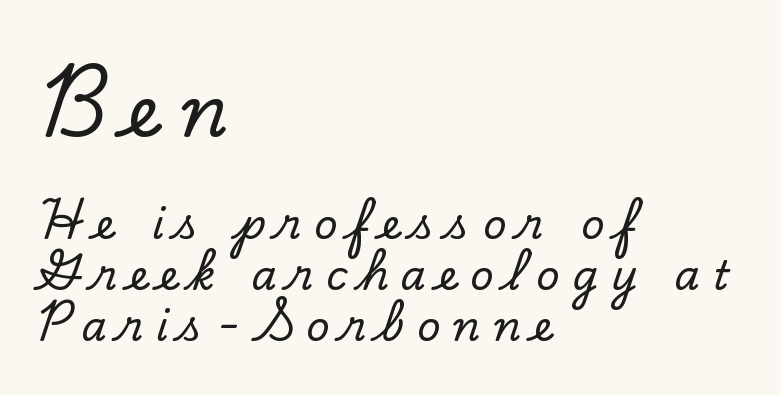
The image shows 71 px serif type; set left-aligned, line spacing 1.24x, unusually wide letter spacing (+0.31 em), not underlined; the first (top) block is 1.73x larger; low stroke contrast and a small x-height.
